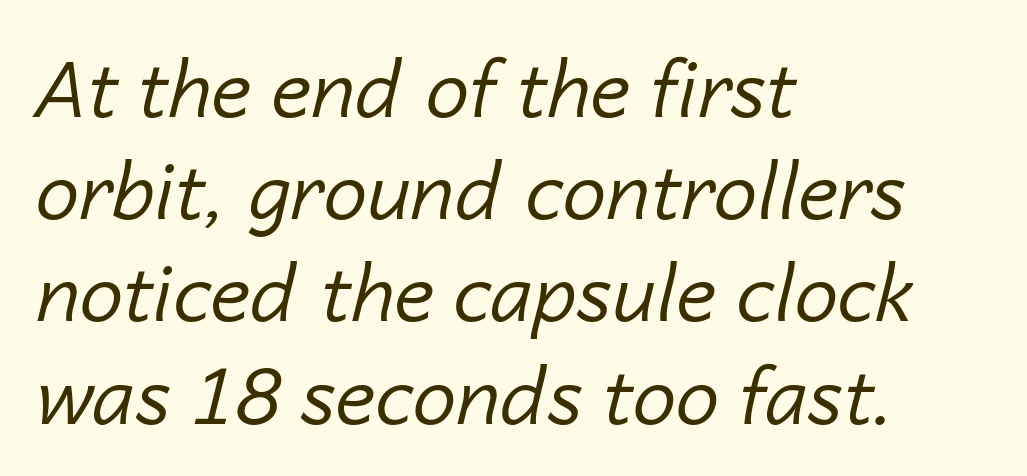
{"italic": "yes", "lean": "right", "slant_degrees": 14, "bold": "no", "weight": "regular", "width": "normal", "stroke_contrast": "low", "x_height": "medium", "monospaced": "no", "underline": "no", "align": "left", "line_spacing": "normal", "line_spacing_ratio": 1.31, "letter_spacing": "normal", "letter_spacing_em": 0.0, "glyph_px": 78}
